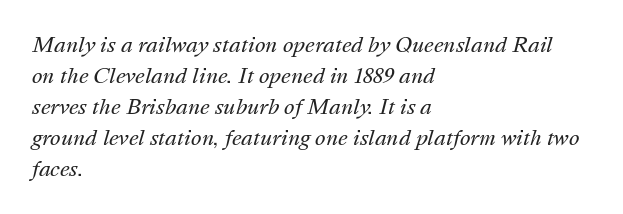
The image shows 20 px text type, italic (leaning right); set left-aligned, normal line spacing (1.55x), normal letter spacing, not underlined.
